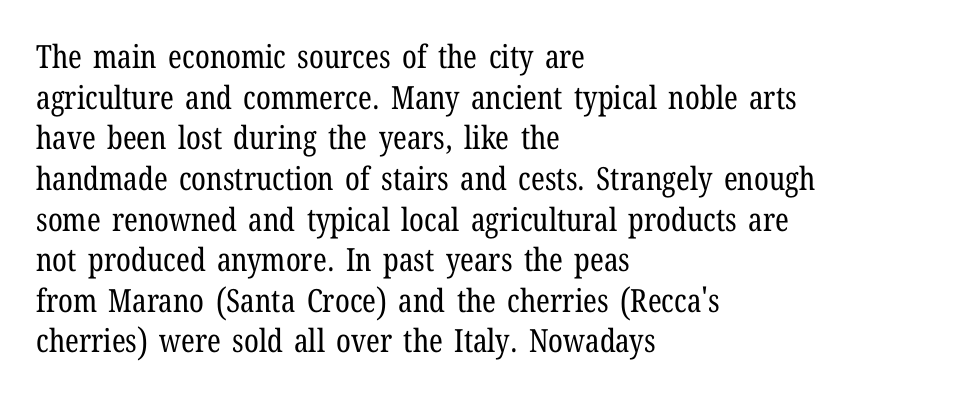
Q: Is the text bold? A: No.
Q: Is the text italic (slanted)? A: No, it is upright.
Q: Is the typeface a serif or a sans-serif typeface? A: Serif.
Q: Is the text underlined? A: No.
Q: How is the paragraph aligned? A: Left-aligned.
Q: Is the spacing between letters normal or unusually wide? A: Normal.
Q: Is the spacing between lines tight, normal or loose? A: Normal.
Q: Width (condensed, normal, or wide)? A: Condensed.
Q: Stroke contrast? A: Low.
Q: x-height? A: Medium.
Q: Monospaced? A: No.
